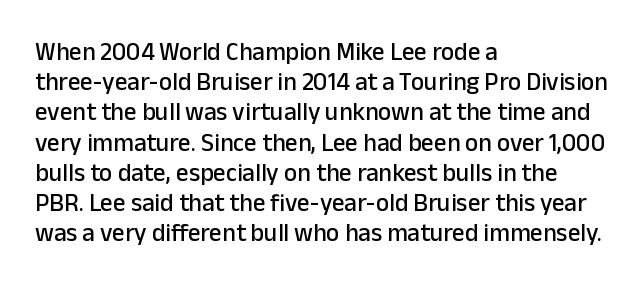
Q: Is the text italic (slanted)? A: No, it is upright.
Q: Is the text underlined? A: No.
Q: How is the paragraph aligned? A: Left-aligned.
Q: Is the spacing between letters normal or unusually wide? A: Normal.
